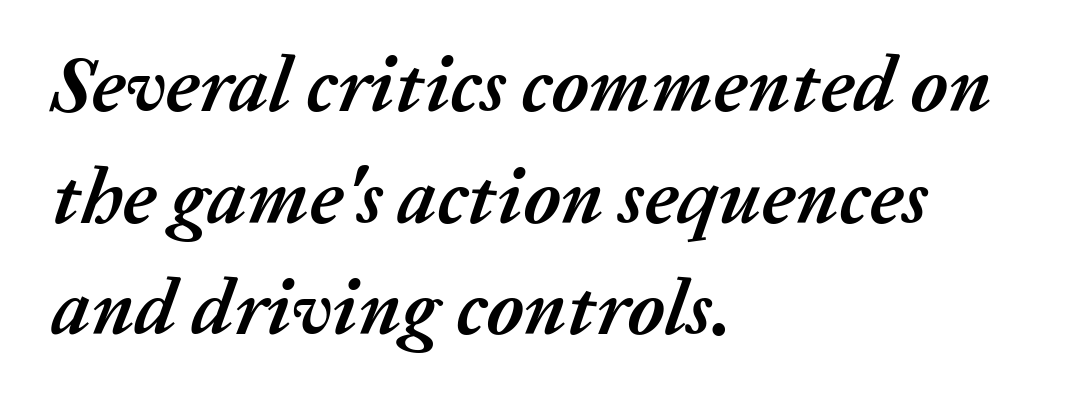
The image shows 78 px semibold type, italic (leaning right); set left-aligned, normal line spacing (1.43x), normal letter spacing, not underlined; medium stroke contrast and a medium x-height.
